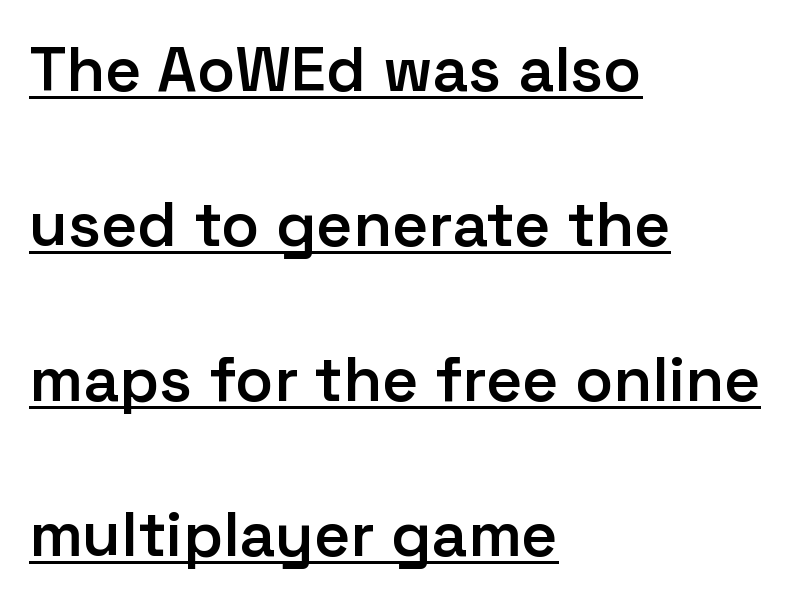
{"serif": "no", "italic": "no", "bold": "semi", "weight": "semibold", "width": "normal", "stroke_contrast": "low", "x_height": "medium", "monospaced": "no", "underline": "yes", "align": "left", "line_spacing": "loose", "line_spacing_ratio": 2.46, "letter_spacing": "normal", "letter_spacing_em": 0.0, "glyph_px": 63}
